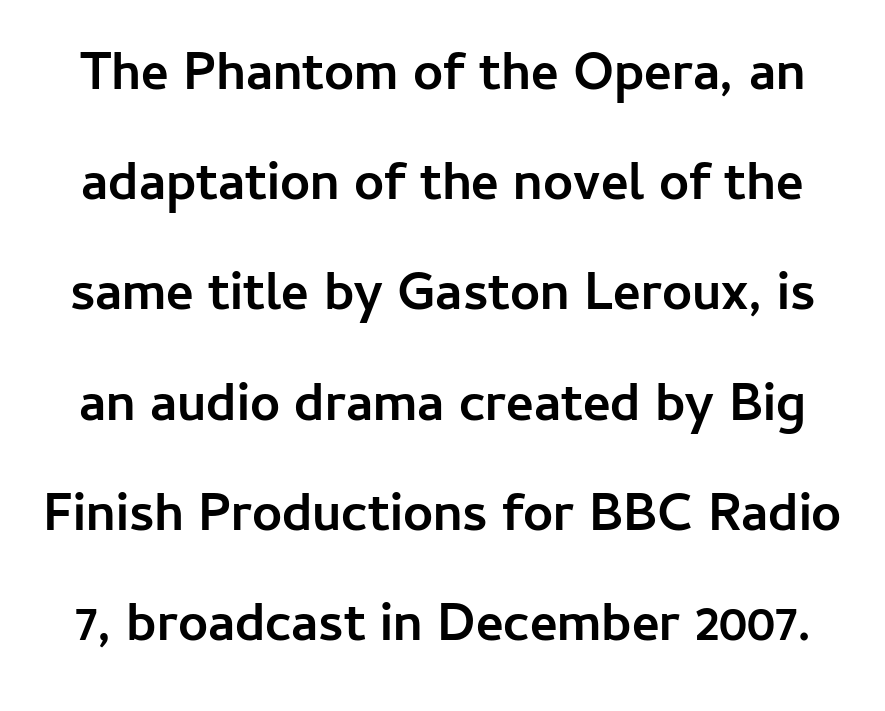
Posture: straight, roman, zero tilt. The passage shown is typed in a proportional face where columns would drift. This is heavy type, rendered in bold. Descenders hang freely into open space. Compared with typical body copy, the letter spacing here is the same. Is this a sans? Yes — the strokes have no serifs.
